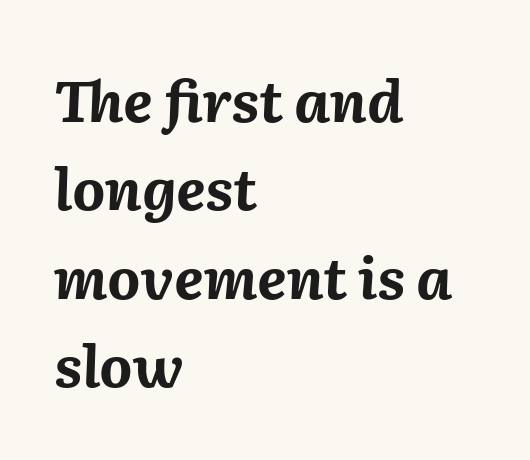
The image shows 57 px bold type, italic (leaning right); set left-aligned, normal line spacing (1.55x), normal letter spacing, not underlined; medium stroke contrast and a medium x-height.
